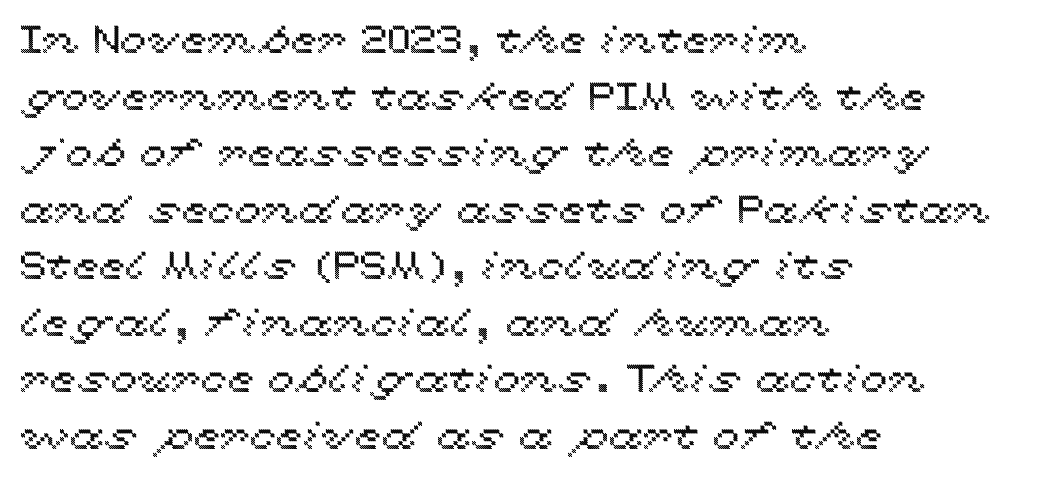
These lines are set flush left with a ragged right edge. Successive baselines arrive at the customary interval. This sample has the flowing, uneven cadence of proportional lettering. Underlining? Definitely not there.
